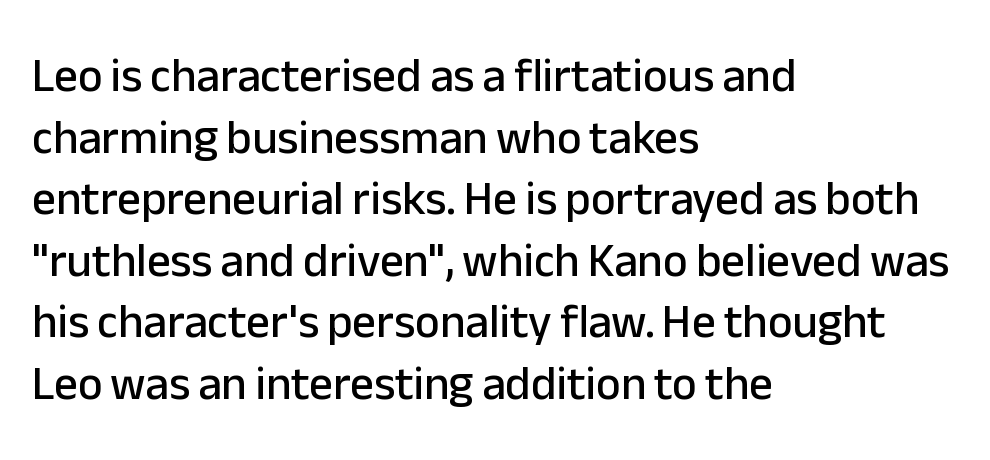
{"serif": "no", "italic": "no", "width": "normal", "stroke_contrast": "low", "x_height": "medium", "monospaced": "no", "underline": "no", "align": "left", "line_spacing": "normal", "line_spacing_ratio": 1.31, "letter_spacing": "normal", "letter_spacing_em": 0.0, "glyph_px": 47}
